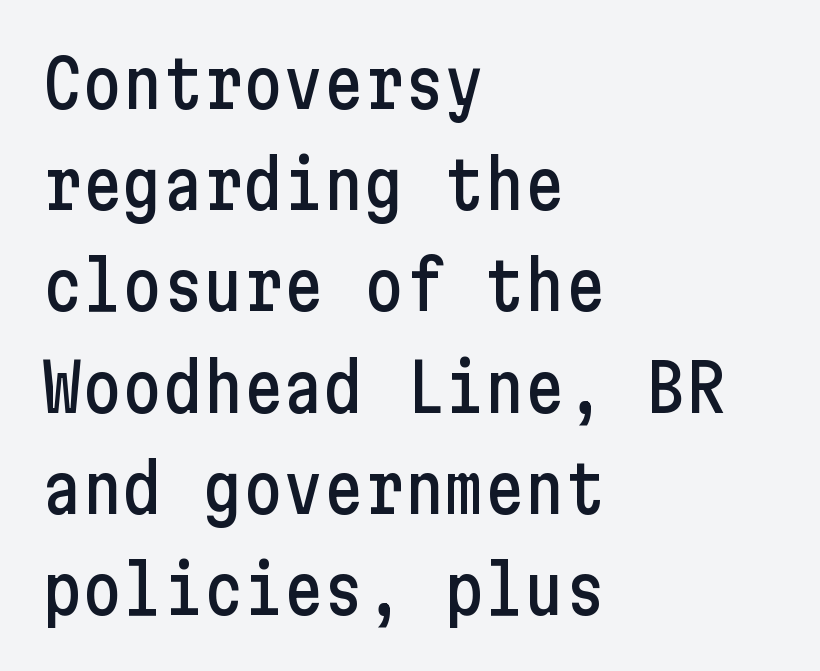
{"serif": "no", "italic": "no", "width": "condensed", "stroke_contrast": "low", "x_height": "medium", "underline": "no", "align": "left", "line_spacing": "normal", "line_spacing_ratio": 1.51, "letter_spacing": "normal", "letter_spacing_em": 0.0, "glyph_px": 67}
